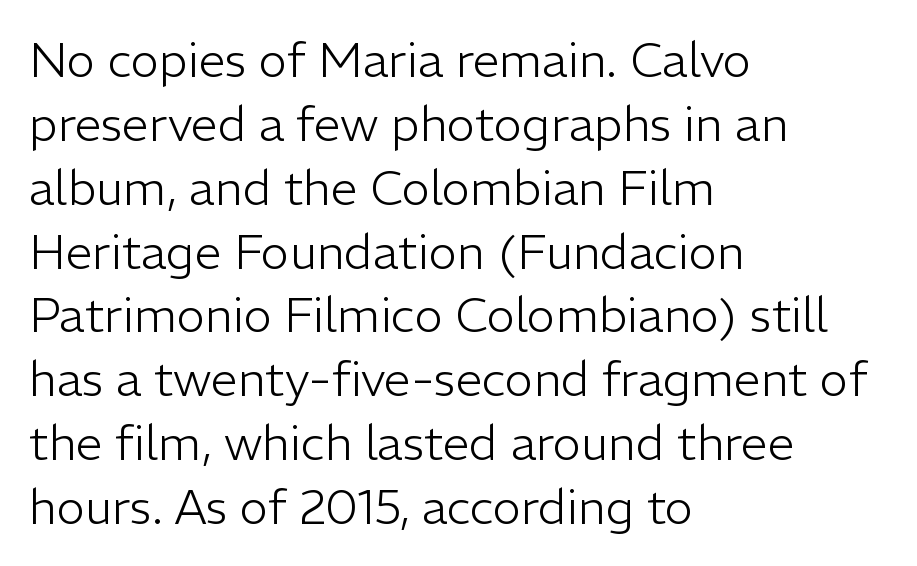
Q: Is the text bold? A: No.
Q: Is the text italic (slanted)? A: No, it is upright.
Q: Is the typeface a serif or a sans-serif typeface? A: Sans-serif.
Q: Is the text underlined? A: No.
Q: How is the paragraph aligned? A: Left-aligned.
Q: Is the spacing between letters normal or unusually wide? A: Normal.
Q: Is the spacing between lines tight, normal or loose? A: Normal.
Q: Width (condensed, normal, or wide)? A: Normal.
Q: Stroke contrast? A: Low.
Q: x-height? A: Medium.
Q: Monospaced? A: No.
